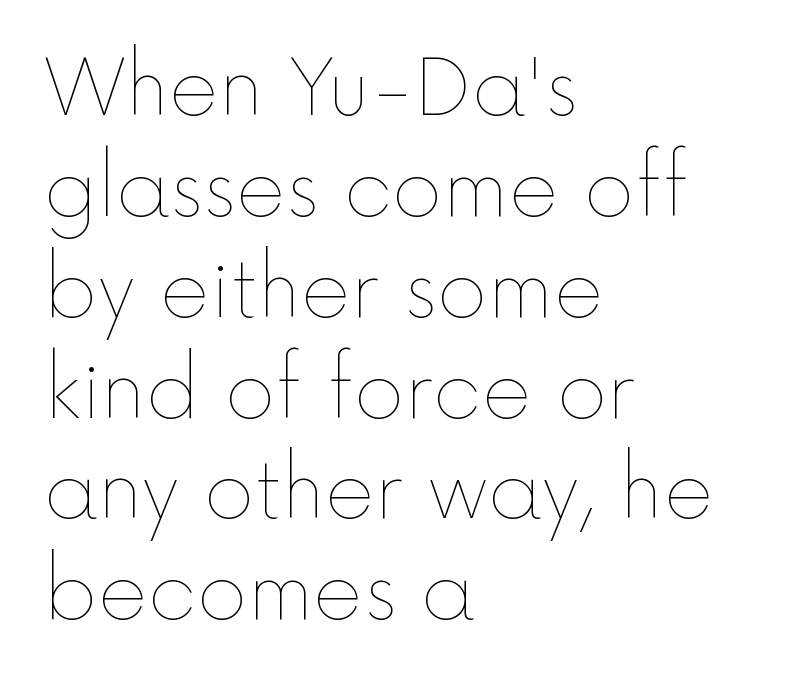
The image shows 77 px thin type, upright; set left-aligned, normal line spacing (1.31x), normal letter spacing, not underlined; a medium x-height.
